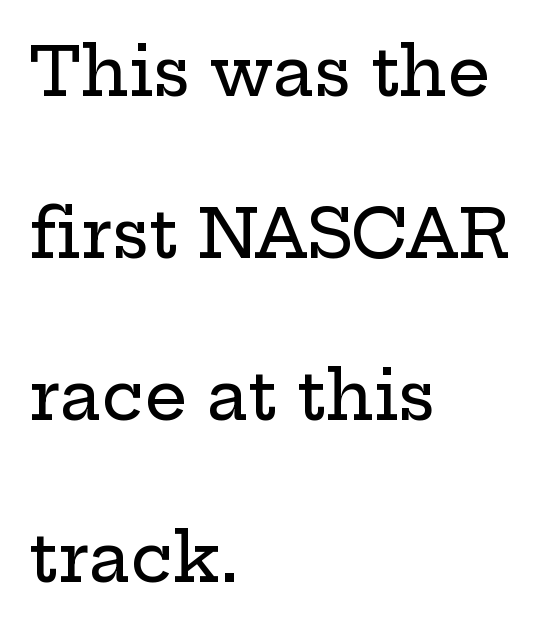
Q: Is the text italic (slanted)? A: No, it is upright.
Q: Is the typeface a serif or a sans-serif typeface? A: Serif.
Q: Is the text underlined? A: No.
Q: How is the paragraph aligned? A: Left-aligned.
Q: Is the spacing between letters normal or unusually wide? A: Normal.
Q: Is the spacing between lines tight, normal or loose? A: Loose.
Q: Width (condensed, normal, or wide)? A: Wide.
Q: Stroke contrast? A: Low.
Q: x-height? A: Medium.
Q: Monospaced? A: No.
